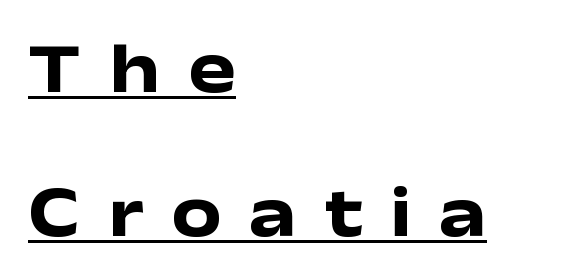
{"serif": "no", "italic": "no", "bold": "yes", "weight": "heavy", "width": "wide", "stroke_contrast": "low", "x_height": "medium", "monospaced": "no", "underline": "yes", "align": "left", "line_spacing": "loose", "line_spacing_ratio": 2.03, "letter_spacing": "wide", "letter_spacing_em": 0.39, "glyph_px": 71}
